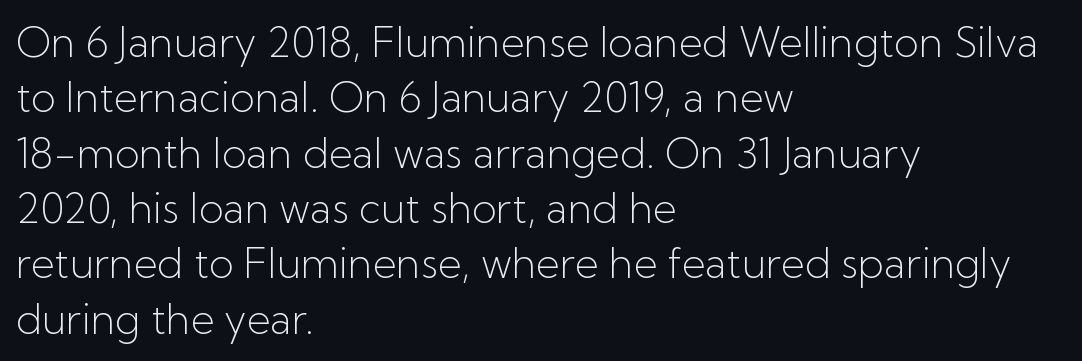
Quick note: underline off. This is not heavy type; no bold has been used. The axis of the letterforms is exactly vertical. A typesetter would label this face a sans.
